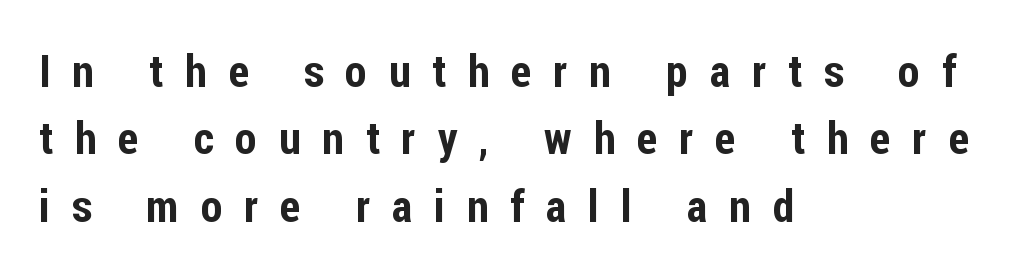
The image shows 44 px condensed sans-serif type, upright; set left-aligned, normal line spacing (1.53x), unusually wide letter spacing (+0.5 em), not underlined; low stroke contrast and a medium x-height.
